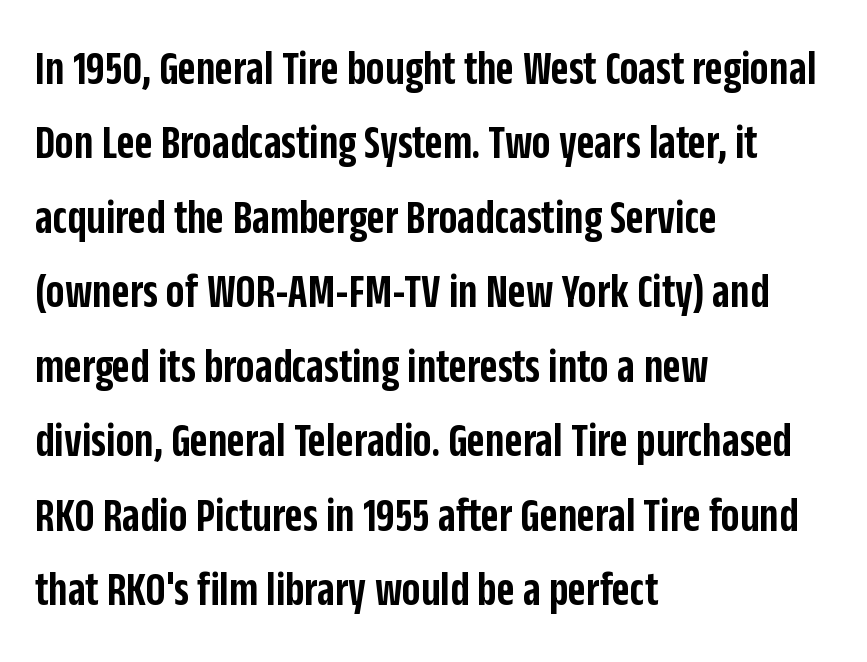
Q: Is the text bold? A: Semi-bold.
Q: Is the text italic (slanted)? A: No, it is upright.
Q: Is the typeface a serif or a sans-serif typeface? A: Sans-serif.
Q: Is the text underlined? A: No.
Q: How is the paragraph aligned? A: Left-aligned.
Q: Is the spacing between letters normal or unusually wide? A: Normal.
Q: Is the spacing between lines tight, normal or loose? A: Normal.
Q: Width (condensed, normal, or wide)? A: Condensed.
Q: Stroke contrast? A: Low.
Q: x-height? A: Large.
Q: Monospaced? A: No.
